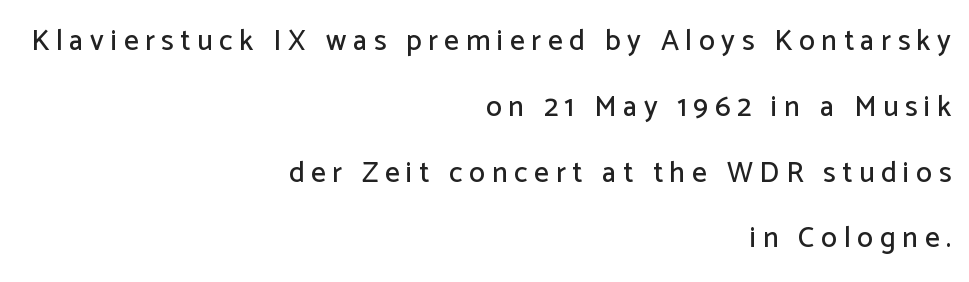
The rendering anchors every line to the right-hand side. Notice the wide empty band between every row — that's loose leading. Someone cranked the tracking dial way up on this one. The typeface chosen for these lines omits serifs.
